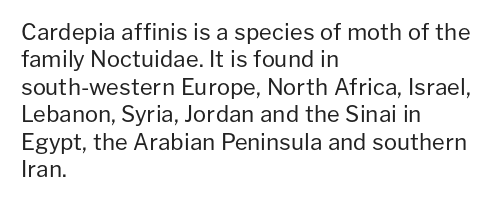
Counters stay open thanks to moderate or lighter strokes. All the whitespace from short lines collects on the right. Normally led — the rows are evenly, conventionally spaced. The glyphs are unaccompanied by any horizontal stroke below them.
